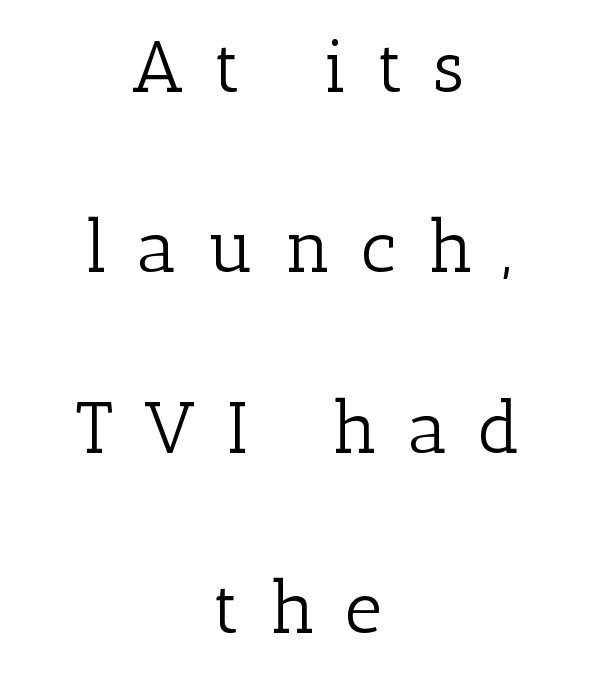
Q: Is the text bold? A: No.
Q: Is the text italic (slanted)? A: No, it is upright.
Q: Is the typeface a serif or a sans-serif typeface? A: Serif.
Q: Is the text underlined? A: No.
Q: How is the paragraph aligned? A: Centered.
Q: Is the spacing between letters normal or unusually wide? A: Unusually wide.
Q: Is the spacing between lines tight, normal or loose? A: Loose.
Q: Width (condensed, normal, or wide)? A: Normal.
Q: Stroke contrast? A: Low.
Q: x-height? A: Medium.
Q: Monospaced? A: No.
